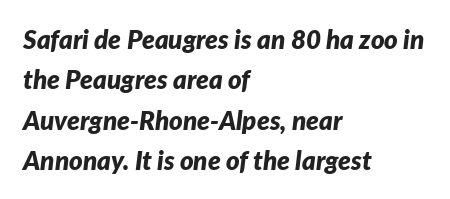
The image shows 26 px bold type, italic (leaning right); set left-aligned, normal line spacing (1.55x), normal letter spacing, not underlined.
